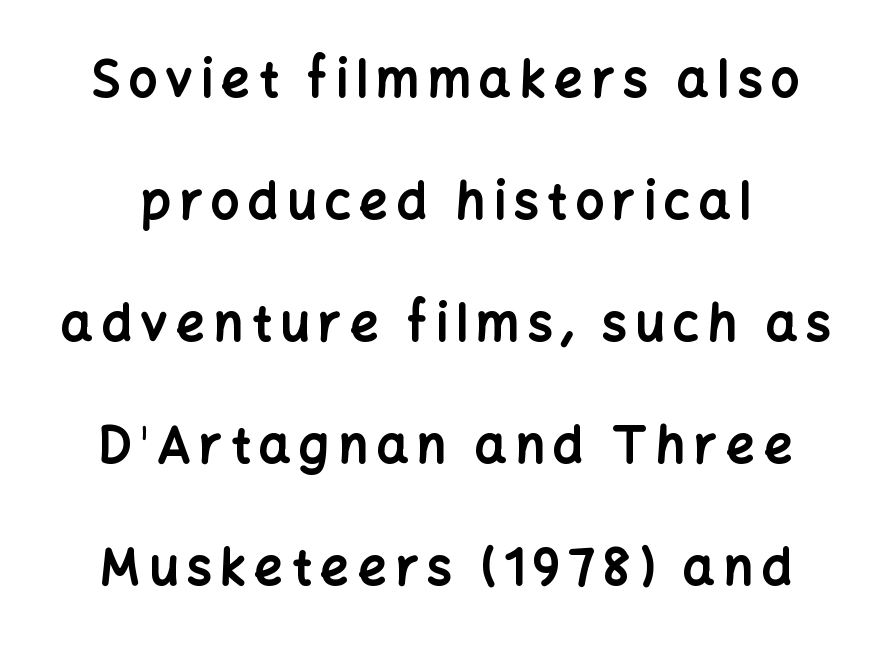
The letters advance in unequal steps, a hallmark of proportional type. In terms of letterform style, serifs are entirely absent. Set as a true bold cut, around the 700 mark. How would I describe the line gaps? Wide and relaxed.
